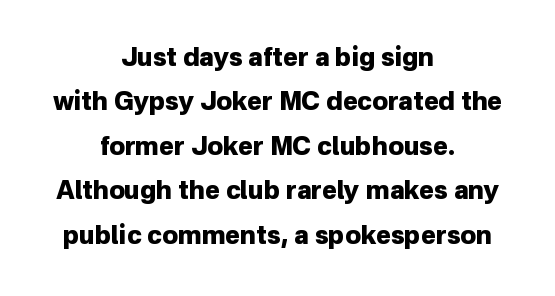
The image shows 25 px bold type, upright; set centered, line spacing 1.78x, normal letter spacing, not underlined.
